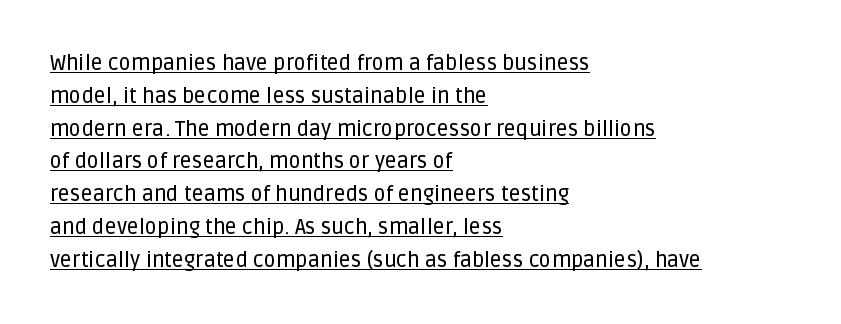
The image shows 21 px text type, upright; set left-aligned, normal line spacing (1.56x), normal letter spacing, underlined.
